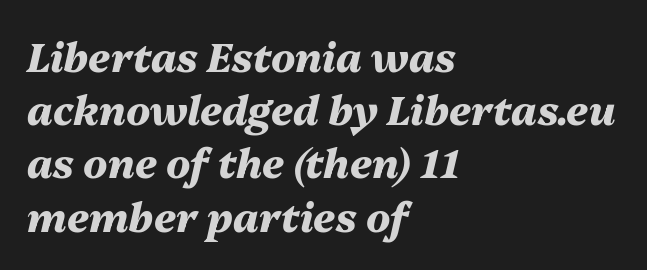
The image shows 40 px heavy type, italic (leaning right); set left-aligned, normal line spacing (1.33x), normal letter spacing, not underlined; medium stroke contrast and a medium x-height.
